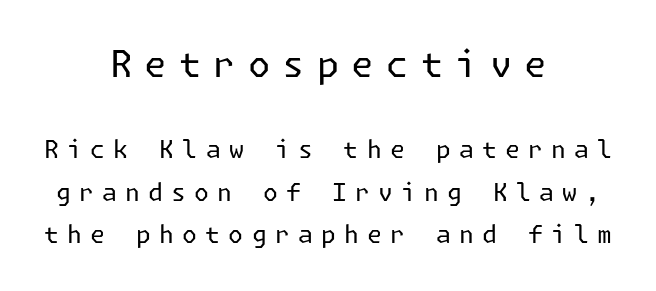
{"serif": "no", "italic": "no", "bold": "no", "weight": "regular", "width": "normal", "stroke_contrast": "low", "x_height": "medium", "underline": "no", "align": "center", "line_spacing_ratio": 1.78, "letter_spacing": "wide", "letter_spacing_em": 0.34, "larger_block": "first", "size_ratio": 1.5, "glyph_px": 36}
